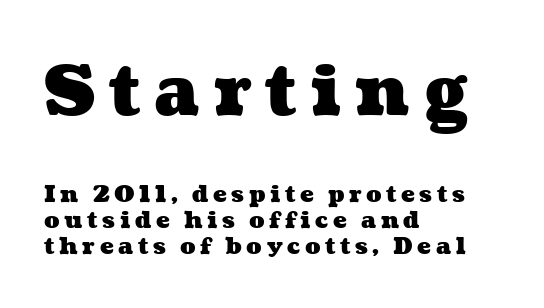
The image shows 69 px heavy, wide type; set left-aligned, tight line spacing (1.14x), unusually wide letter spacing (+0.2 em), not underlined; the first (top) block is 3.0x larger; medium stroke contrast and a medium x-height.
